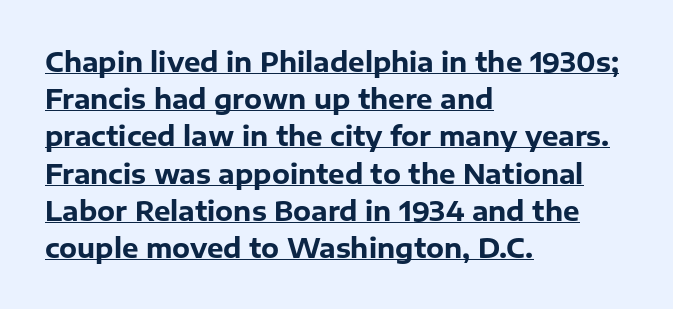
The image shows 26 px bold type, upright; set left-aligned, normal line spacing (1.43x), normal letter spacing, underlined.
